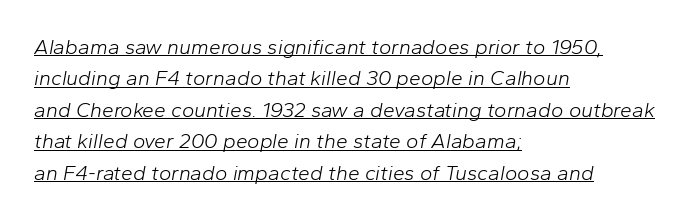
Q: Is the text bold? A: No.
Q: Is the text italic (slanted)? A: Yes, it leans right by about 10 degrees.
Q: Is the text underlined? A: Yes.
Q: How is the paragraph aligned? A: Left-aligned.
Q: Is the spacing between letters normal or unusually wide? A: Normal.
Q: Is the spacing between lines tight, normal or loose? A: Normal.
